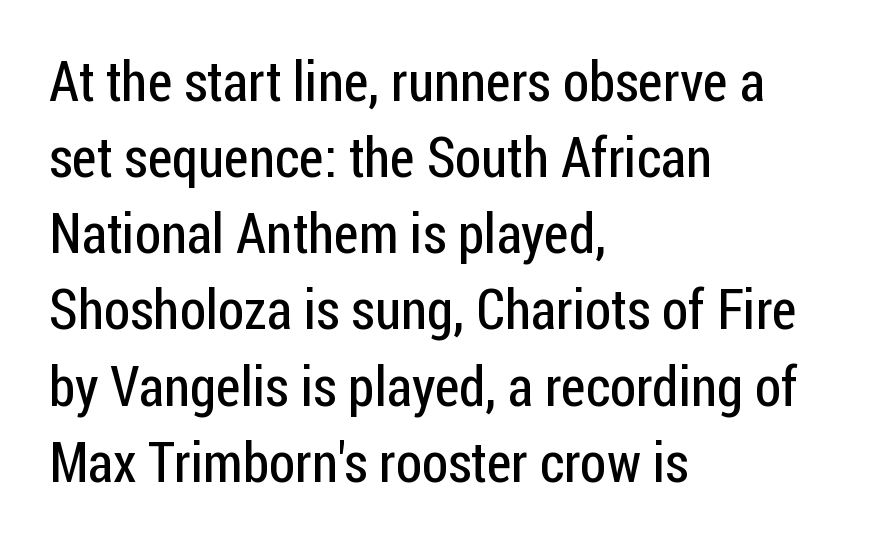
{"serif": "no", "italic": "no", "bold": "no", "weight": "regular", "width": "condensed", "stroke_contrast": "low", "x_height": "medium", "monospaced": "no", "underline": "no", "align": "left", "line_spacing": "normal", "line_spacing_ratio": 1.36, "letter_spacing": "normal", "letter_spacing_em": 0.0, "glyph_px": 56}
